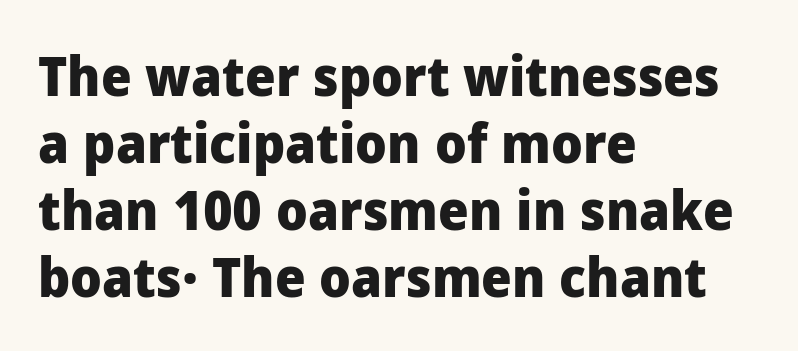
{"serif": "no", "italic": "no", "bold": "yes", "weight": "heavy", "width": "normal", "stroke_contrast": "low", "x_height": "medium", "monospaced": "no", "underline": "no", "align": "left", "line_spacing_ratio": 1.24, "letter_spacing": "normal", "letter_spacing_em": 0.0, "glyph_px": 54}
